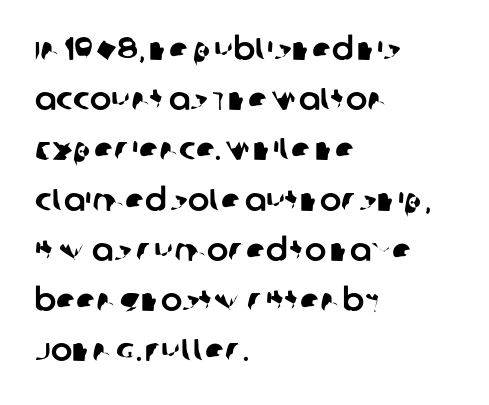
{"serif": "no", "width": "normal", "stroke_contrast": "low", "x_height": "large", "monospaced": "no", "underline": "no", "align": "left", "line_spacing": "normal", "line_spacing_ratio": 1.57, "letter_spacing": "normal", "letter_spacing_em": 0.0, "glyph_px": 32}
